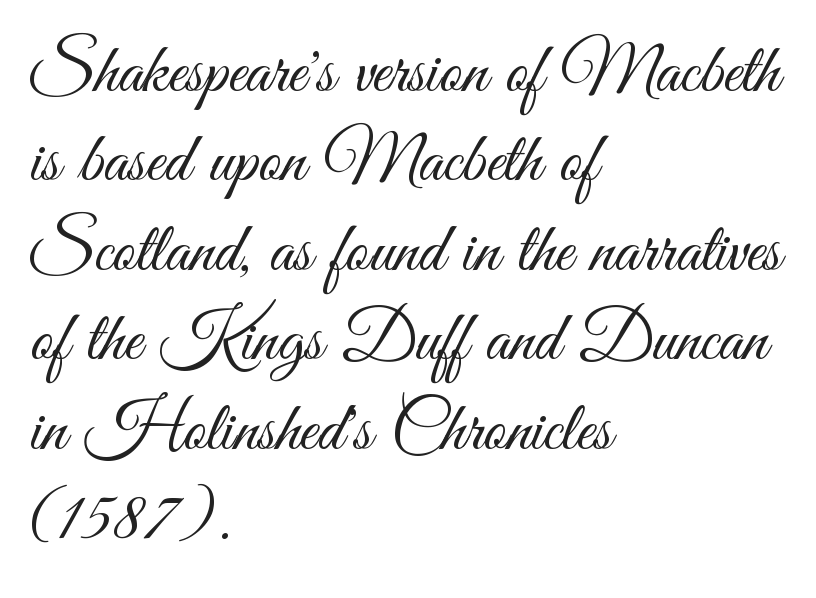
{"serif": "no", "bold": "no", "weight": "light", "width": "condensed", "stroke_contrast": "medium", "x_height": "small", "monospaced": "no", "underline": "no", "align": "left", "line_spacing": "normal", "line_spacing_ratio": 1.26, "letter_spacing": "normal", "letter_spacing_em": 0.0, "glyph_px": 71}
